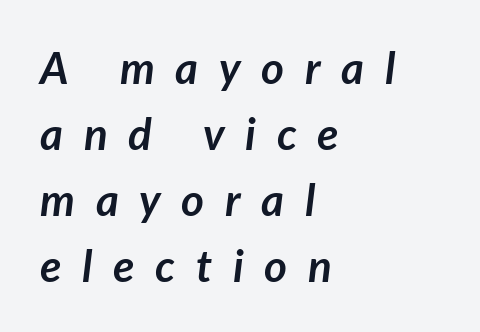
{"italic": "yes", "lean": "right", "slant_degrees": 7, "bold": "yes", "weight": "semibold", "width": "normal", "stroke_contrast": "low", "x_height": "medium", "monospaced": "no", "underline": "no", "align": "left", "line_spacing": "normal", "line_spacing_ratio": 1.5, "letter_spacing": "wide", "letter_spacing_em": 0.47, "glyph_px": 44}
